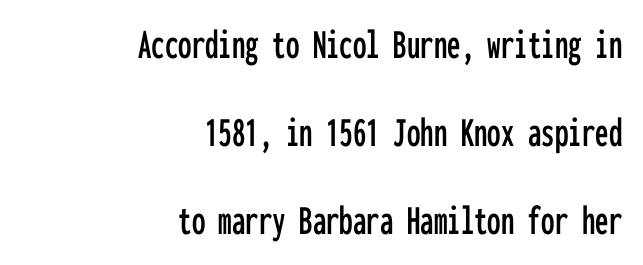
{"serif": "no", "italic": "no", "width": "condensed", "stroke_contrast": "low", "x_height": "medium", "monospaced": "yes", "underline": "no", "align": "right", "line_spacing": "loose", "line_spacing_ratio": 2.05, "letter_spacing": "normal", "letter_spacing_em": 0.0, "glyph_px": 43}
